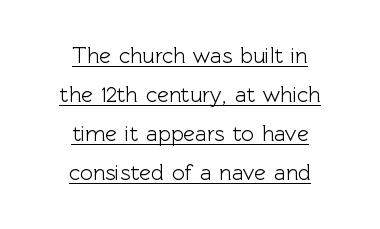
The image shows 22 px text type, upright; set centered, line spacing 1.78x, normal letter spacing, underlined.
